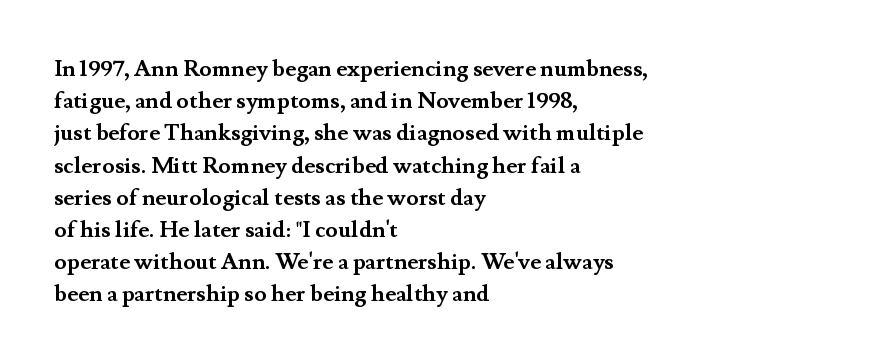
Q: Is the text bold? A: Yes.
Q: Is the text italic (slanted)? A: No, it is upright.
Q: Is the text underlined? A: No.
Q: How is the paragraph aligned? A: Left-aligned.
Q: Is the spacing between letters normal or unusually wide? A: Normal.
Q: Is the spacing between lines tight, normal or loose? A: Normal.
